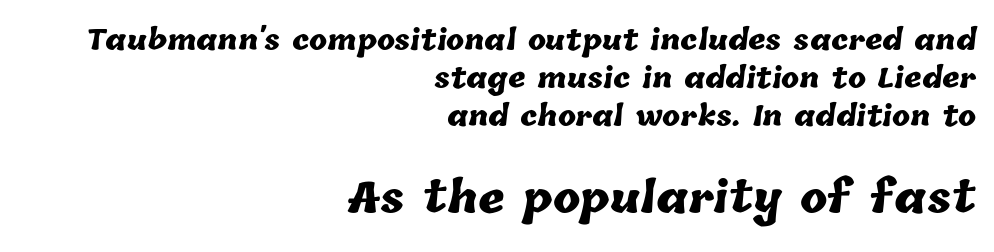
The image shows 41 px heavy type; set right-aligned, normal line spacing (1.41x), normal letter spacing, not underlined; the second (bottom) block is 1.52x larger; low stroke contrast and a medium x-height.
